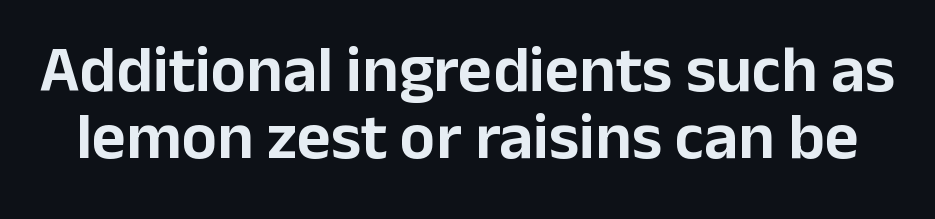
{"serif": "no", "italic": "no", "width": "normal", "stroke_contrast": "low", "x_height": "medium", "monospaced": "no", "underline": "no", "line_spacing": "tight", "line_spacing_ratio": 1.01, "letter_spacing": "normal", "letter_spacing_em": 0.0, "glyph_px": 66}
